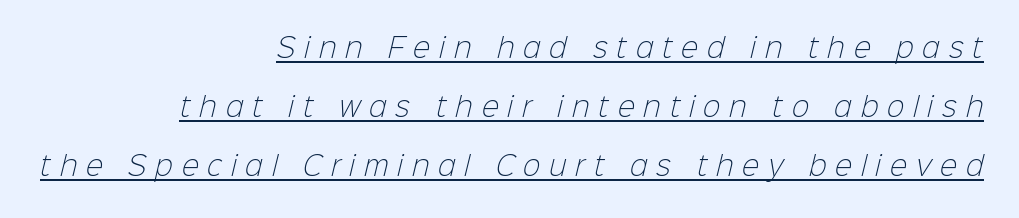
Q: Is the text bold? A: No.
Q: Is the text underlined? A: Yes.
Q: How is the paragraph aligned? A: Right-aligned.
Q: Is the spacing between letters normal or unusually wide? A: Unusually wide.
Q: Is the spacing between lines tight, normal or loose? A: Loose.
